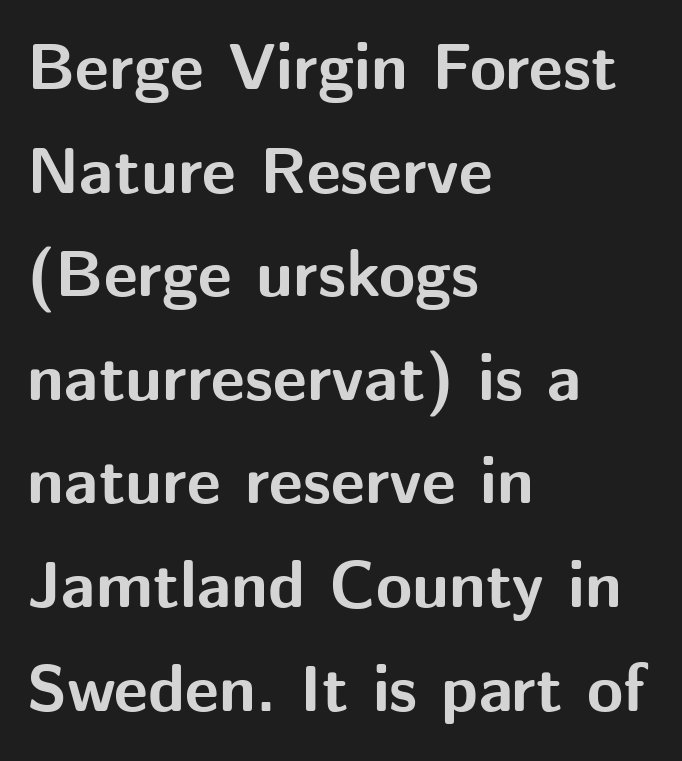
{"serif": "no", "italic": "no", "bold": "yes", "weight": "bold", "width": "normal", "stroke_contrast": "medium", "x_height": "medium", "monospaced": "no", "underline": "no", "align": "left", "line_spacing": "normal", "line_spacing_ratio": 1.57, "letter_spacing": "normal", "letter_spacing_em": 0.0, "glyph_px": 66}
